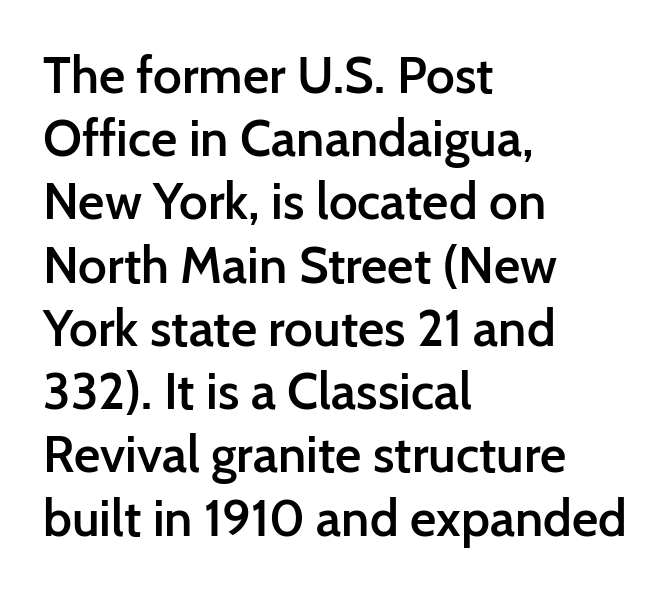
{"serif": "no", "italic": "no", "bold": "semi", "weight": "semibold", "width": "normal", "stroke_contrast": "low", "x_height": "medium", "monospaced": "no", "underline": "no", "align": "left", "line_spacing_ratio": 1.24, "letter_spacing": "normal", "letter_spacing_em": 0.0, "glyph_px": 51}
